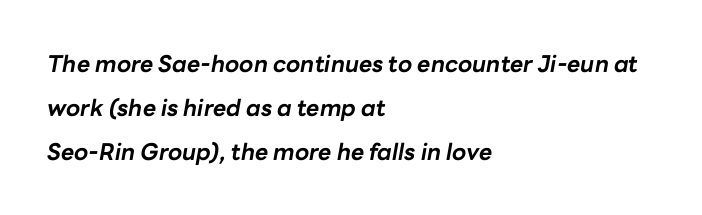
Q: Is the text bold? A: Yes.
Q: Is the text italic (slanted)? A: Yes, it leans right by about 10 degrees.
Q: Is the text underlined? A: No.
Q: How is the paragraph aligned? A: Left-aligned.
Q: Is the spacing between letters normal or unusually wide? A: Normal.
Q: Is the spacing between lines tight, normal or loose? A: Loose.
